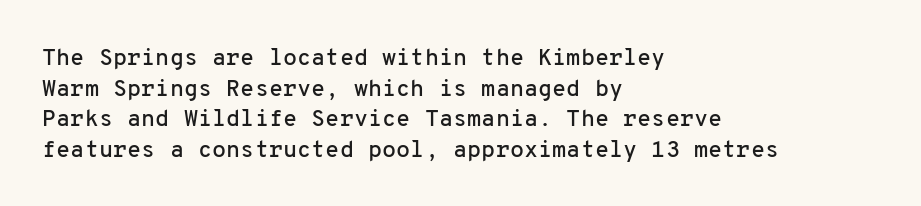
{"italic": "no", "underline": "no", "align": "left", "line_spacing": "normal", "line_spacing_ratio": 1.33, "letter_spacing": "normal", "letter_spacing_em": 0.0, "glyph_px": 23}
